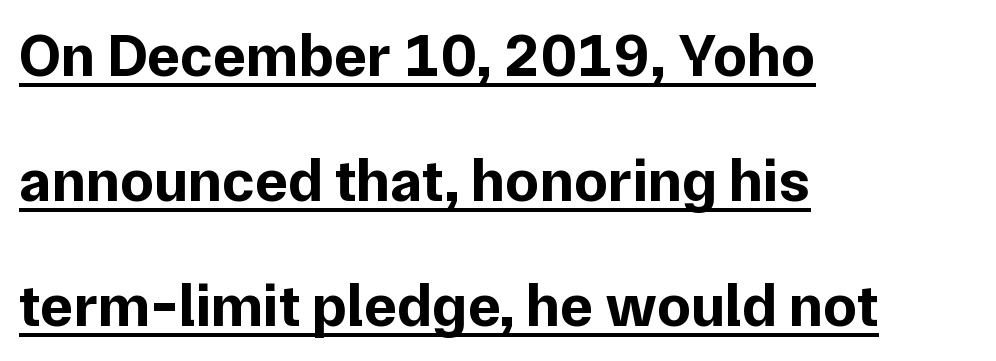
A typesetter would call this leading open, well beyond the default. This sample carries an underscore along the baseline area. The typeface chosen for these lines omits serifs. Every stem runs plumb, perpendicular to the baseline. The horizontal fit of the characters is conventional and even.
